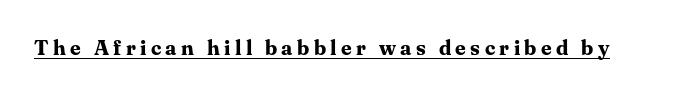
The image shows 21 px bold type, upright; set unusually wide letter spacing (+0.21 em), underlined.
